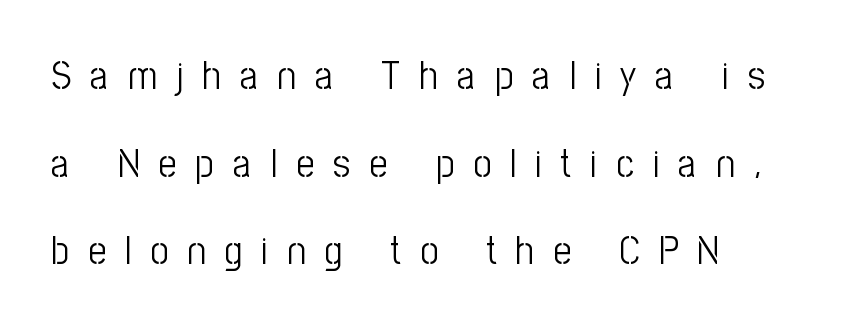
{"serif": "no", "italic": "no", "bold": "no", "weight": "light", "width": "condensed", "stroke_contrast": "low", "x_height": "medium", "monospaced": "no", "underline": "no", "align": "left", "line_spacing": "loose", "line_spacing_ratio": 2.19, "letter_spacing": "wide", "letter_spacing_em": 0.48, "glyph_px": 40}
